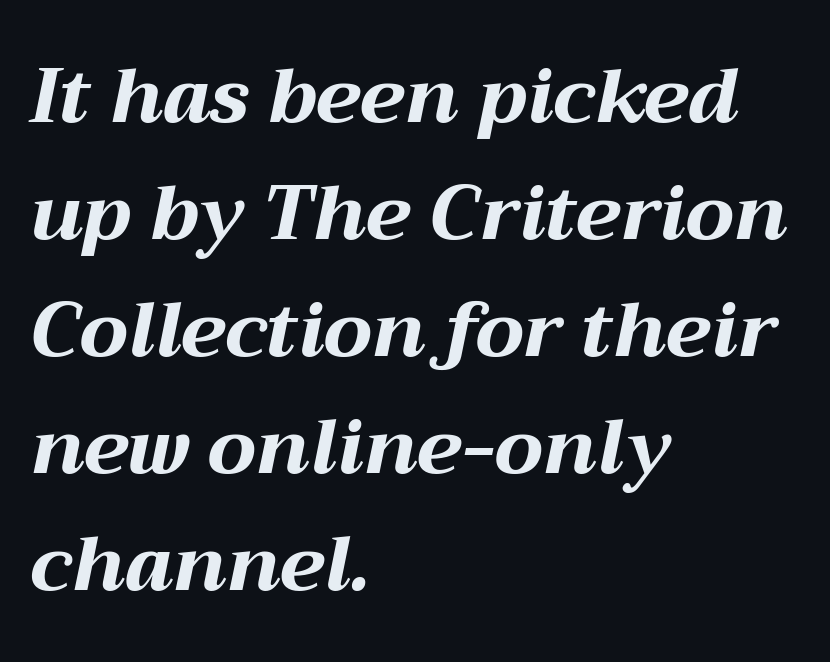
{"italic": "yes", "lean": "right", "slant_degrees": 12, "bold": "yes", "weight": "bold", "width": "wide", "stroke_contrast": "medium", "x_height": "medium", "monospaced": "no", "underline": "no", "align": "left", "line_spacing": "normal", "line_spacing_ratio": 1.54, "letter_spacing": "normal", "letter_spacing_em": 0.0, "glyph_px": 76}
